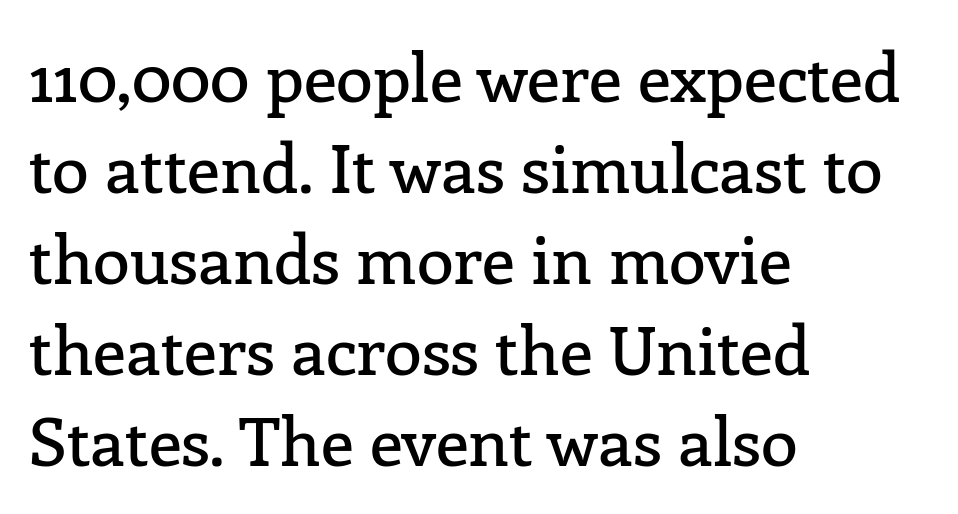
The image shows 67 px serif type, upright; set left-aligned, normal line spacing (1.36x), normal letter spacing, not underlined; low stroke contrast and a medium x-height.
